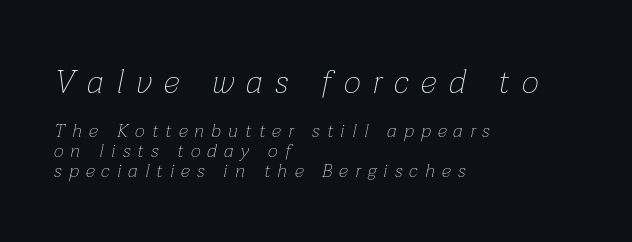
Q: Is the text bold? A: No.
Q: Is the text italic (slanted)? A: Yes, it leans right by about 12 degrees.
Q: Is the text underlined? A: No.
Q: How is the paragraph aligned? A: Left-aligned.
Q: Is the spacing between letters normal or unusually wide? A: Unusually wide.
Q: Is the spacing between lines tight, normal or loose? A: Tight.
Q: Which block of text is set in a larger size, the first (top) or the second (bottom)? A: The first (top) one.
Q: Width (condensed, normal, or wide)? A: Normal.
Q: Stroke contrast? A: Low.
Q: x-height? A: Medium.
Q: Monospaced? A: No.
